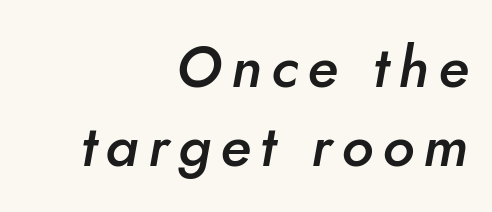
The face used here is proportionally spaced, like ordinary book or web type. Yep, that's italic — everything's leaning. Every row of glyphs terminates at an identical x-position on the right. Check under the words: just untouched page.
